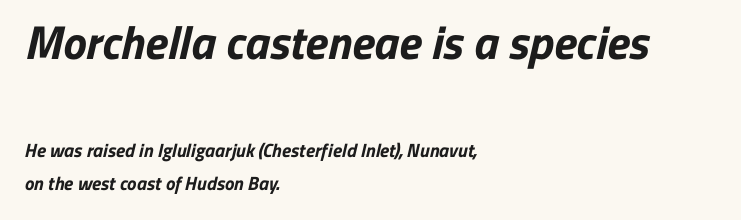
The image shows 47 px bold sans-serif type; set left-aligned, line spacing 1.74x, normal letter spacing, not underlined; the first (top) block is 2.47x larger; low stroke contrast and a medium x-height.
